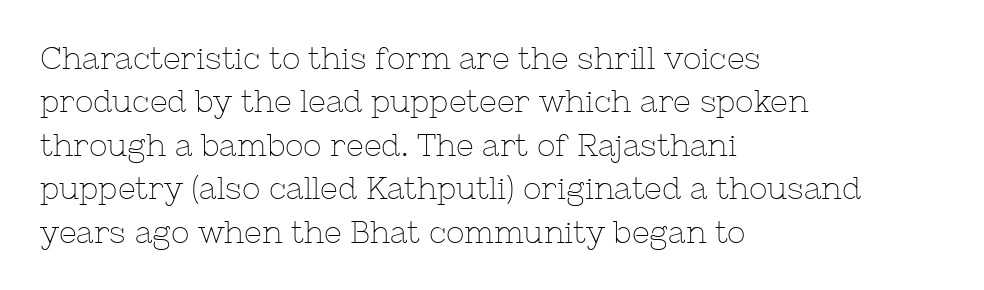
Q: Is the text bold? A: No.
Q: Is the text italic (slanted)? A: No, it is upright.
Q: Is the typeface a serif or a sans-serif typeface? A: Serif.
Q: Is the text underlined? A: No.
Q: How is the paragraph aligned? A: Left-aligned.
Q: Is the spacing between letters normal or unusually wide? A: Normal.
Q: Is the spacing between lines tight, normal or loose? A: Normal.
Q: Width (condensed, normal, or wide)? A: Normal.
Q: Stroke contrast? A: Low.
Q: x-height? A: Medium.
Q: Monospaced? A: No.
